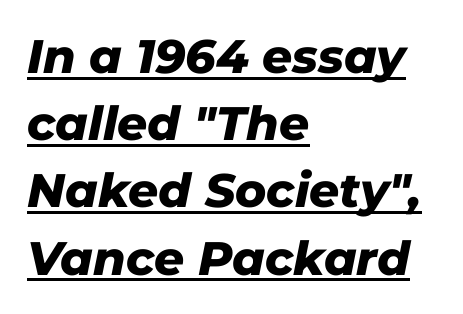
Q: Is the text bold? A: Yes.
Q: Is the text italic (slanted)? A: Yes, it leans right by about 11 degrees.
Q: Is the text underlined? A: Yes.
Q: How is the paragraph aligned? A: Left-aligned.
Q: Is the spacing between letters normal or unusually wide? A: Normal.
Q: Is the spacing between lines tight, normal or loose? A: Normal.
Q: Width (condensed, normal, or wide)? A: Normal.
Q: Stroke contrast? A: Low.
Q: x-height? A: Medium.
Q: Monospaced? A: No.
